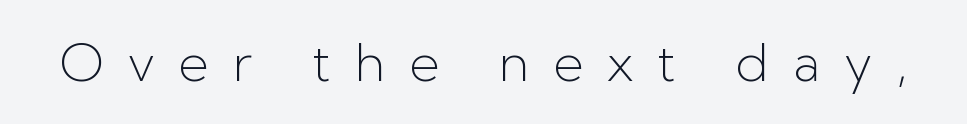
Between one letter and the next there's a generous, obvious gap. The typesetting does not lean heavy: it is not bold. Honestly, there is no underline to notice here at all. Check where the strokes stop: nothing finishes them off — pure sans. The letters stand straight up with perfectly vertical stems.
